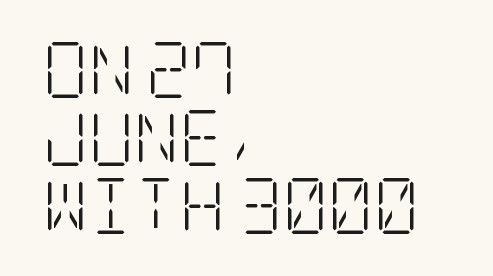
{"serif": "yes", "italic": "no", "bold": "no", "weight": "light", "width": "condensed", "stroke_contrast": "low", "x_height": "large", "underline": "no", "align": "left", "line_spacing_ratio": 1.21, "letter_spacing": "normal", "letter_spacing_em": 0.0, "glyph_px": 56}
